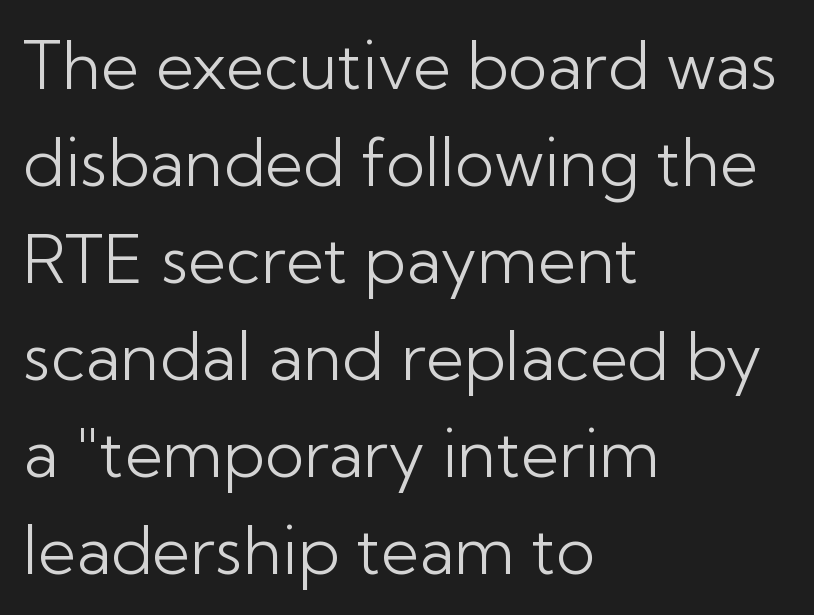
The image shows 66 px light sans-serif type, upright; set left-aligned, normal line spacing (1.47x), normal letter spacing, not underlined; low stroke contrast and a medium x-height.
